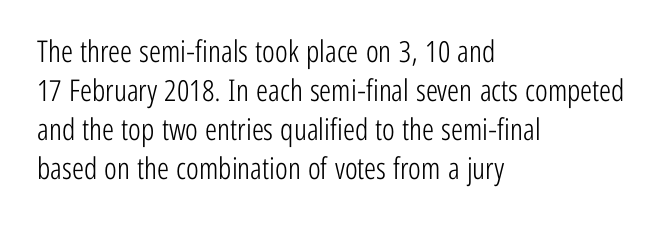
Letters rest on an invisible, unmarked baseline. The lettering stays uniformly vertical, giving the passage a roman look. Regular leading. One-word summary of the alignment: left. The face used here is proportionally spaced, like ordinary book or web type. Letters have the restrained weight of plain body copy at most.
